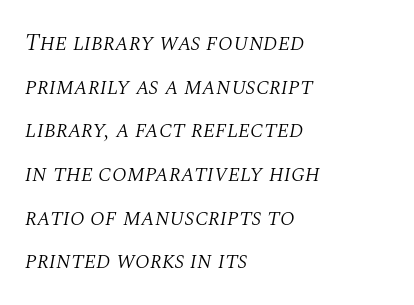
{"italic": "yes", "lean": "right", "slant_degrees": 10, "bold": "no", "underline": "no", "align": "left", "line_spacing": "loose", "line_spacing_ratio": 1.9, "letter_spacing": "normal", "letter_spacing_em": 0.0, "glyph_px": 23}
